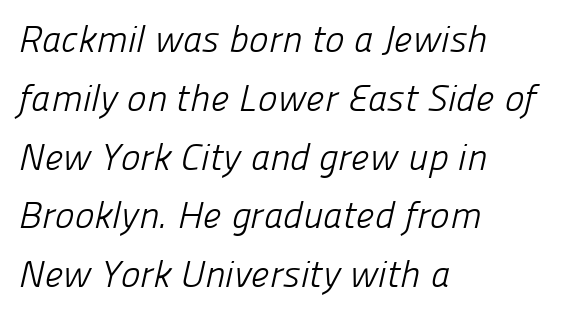
These lines are rendered in a variable-pitch font. Stem width sits at or under what a default text font uses. A bare baseline throughout the passage. The font family rendered here belongs to the sans-serif group. The paragraph shown leans on its left margin. Quick note: interline space is typical.
